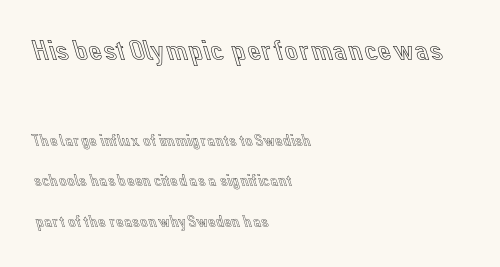
Q: Is the text italic (slanted)? A: Yes.
Q: Is the text underlined? A: No.
Q: How is the paragraph aligned? A: Left-aligned.
Q: Is the spacing between letters normal or unusually wide? A: Normal.
Q: Is the spacing between lines tight, normal or loose? A: Loose.
Q: Which block of text is set in a larger size, the first (top) or the second (bottom)? A: The first (top) one.
Q: Width (condensed, normal, or wide)? A: Normal.
Q: x-height? A: Medium.
Q: Monospaced? A: No.
